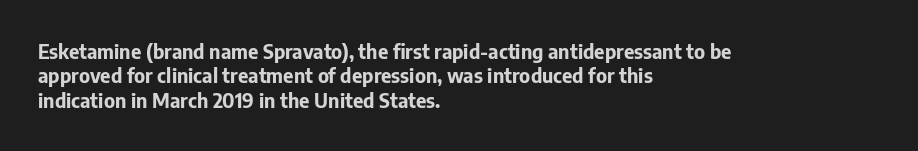
The image shows 20 px bold type, upright; set left-aligned, line spacing 1.22x, normal letter spacing, not underlined.
